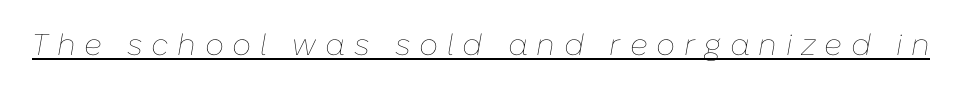
{"italic": "yes", "lean": "right", "slant_degrees": 10, "bold": "no", "weight": "thin", "width": "normal", "stroke_contrast": "low", "x_height": "medium", "monospaced": "no", "underline": "yes", "letter_spacing": "wide", "letter_spacing_em": 0.29, "glyph_px": 30}
